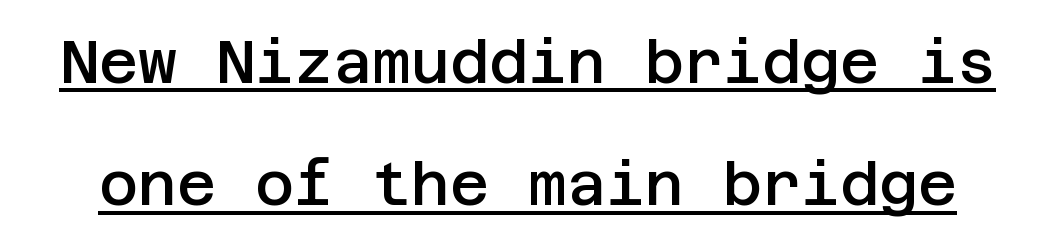
Q: Is the text bold? A: Semi-bold.
Q: Is the text italic (slanted)? A: No, it is upright.
Q: Is the typeface a serif or a sans-serif typeface? A: Sans-serif.
Q: Is the text underlined? A: Yes.
Q: Is the spacing between letters normal or unusually wide? A: Normal.
Q: Is the spacing between lines tight, normal or loose? A: Loose.
Q: Width (condensed, normal, or wide)? A: Normal.
Q: Stroke contrast? A: Low.
Q: x-height? A: Large.
